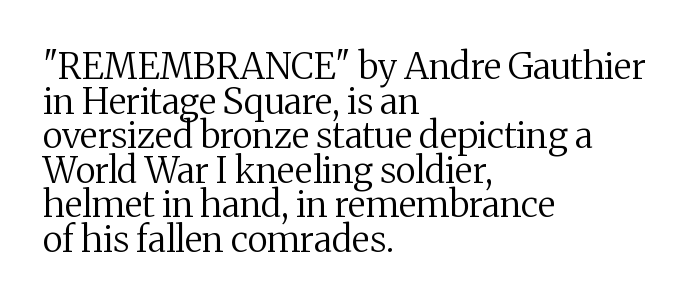
The image shows 36 px regular-weight serif type, upright; set left-aligned, tight line spacing (0.96x), normal letter spacing, not underlined; medium stroke contrast and a medium x-height.
